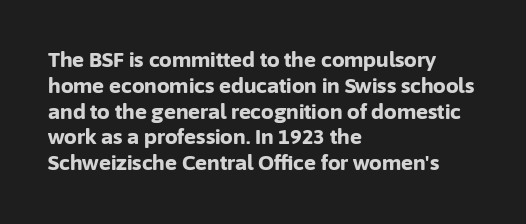
The image shows 20 px bold type, upright; set left-aligned, normal line spacing (1.29x), normal letter spacing, not underlined.
